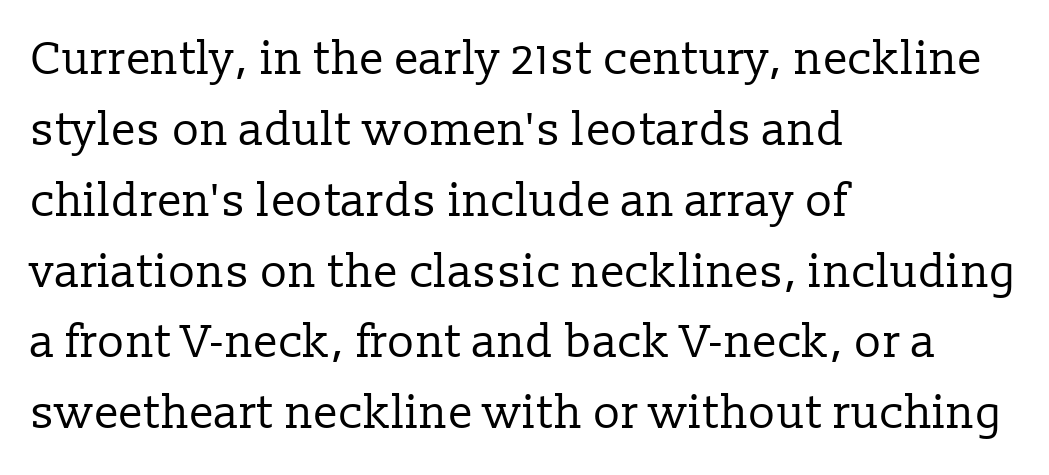
Q: Is the text bold? A: No.
Q: Is the text italic (slanted)? A: No, it is upright.
Q: Is the typeface a serif or a sans-serif typeface? A: Serif.
Q: Is the text underlined? A: No.
Q: How is the paragraph aligned? A: Left-aligned.
Q: Is the spacing between letters normal or unusually wide? A: Normal.
Q: Is the spacing between lines tight, normal or loose? A: Normal.
Q: Width (condensed, normal, or wide)? A: Normal.
Q: Stroke contrast? A: Low.
Q: x-height? A: Medium.
Q: Monospaced? A: No.
